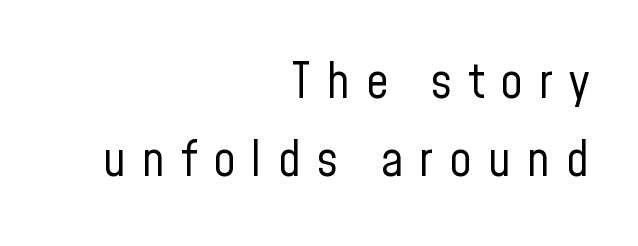
The image shows 49 px regular-weight, condensed sans-serif type, upright; set right-aligned, normal line spacing (1.6x), unusually wide letter spacing (+0.33 em), not underlined; low stroke contrast and a medium x-height.
